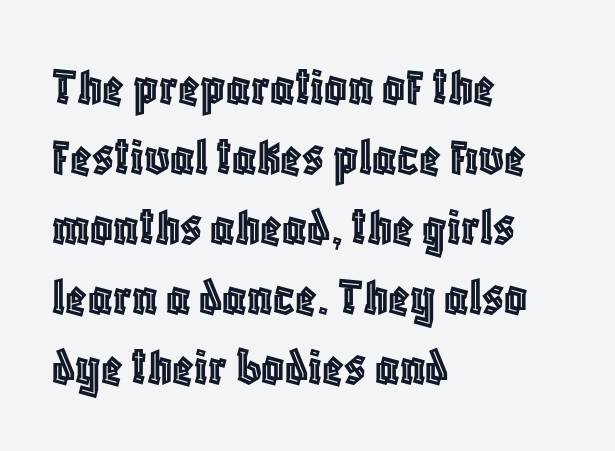
The block of text has a typical density, with ordinary space between rows. Teacher's note: observe the even left margin — that is flush-left alignment. This is roman type, the default non-slanted kind. Any mark beneath the type? The region is blank.
